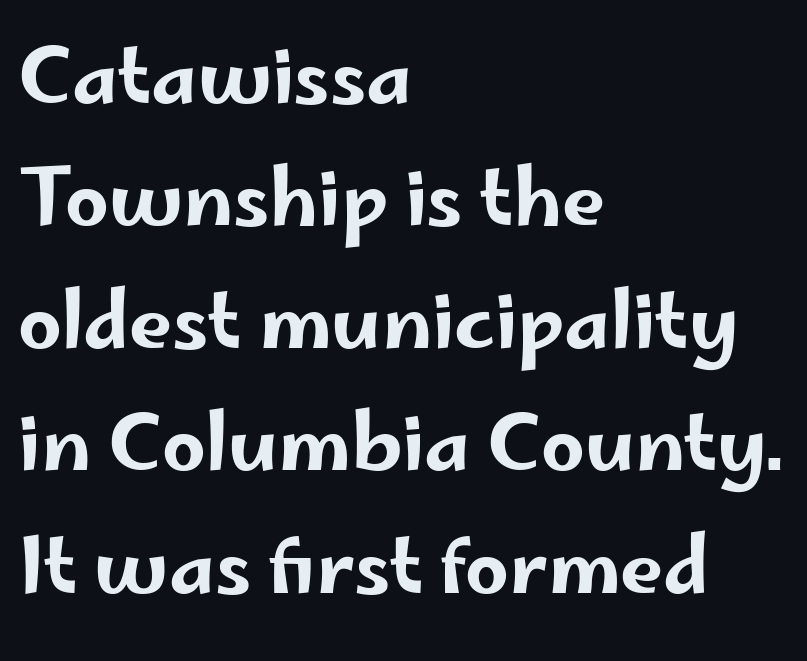
The rows are spaced the way most documents space them. Standard letterfit; no display-style spreading of the glyphs. The font family rendered here belongs to the sans-serif group. The setting favours the left margin, as ordinary paragraphs usually do.
